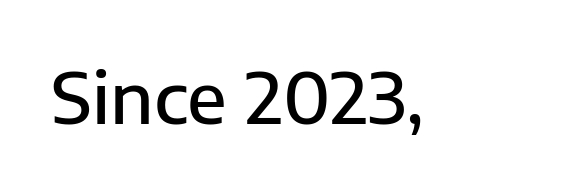
The designer went with a sans here, leaving each stem footless. The specimen reads as upright at a glance. Look at the tracking — it's just the regular setting, nothing added. You could not count columns in this text — the font is proportionally spaced.
